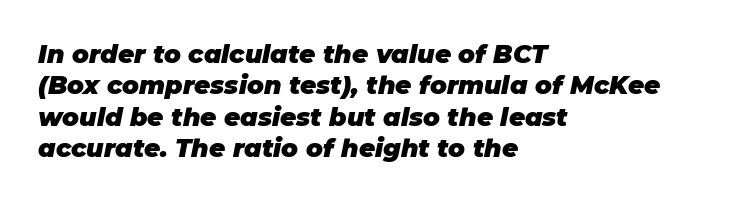
{"italic": "yes", "lean": "right", "slant_degrees": 11, "bold": "yes", "underline": "no", "align": "left", "line_spacing": "normal", "line_spacing_ratio": 1.26, "letter_spacing": "normal", "letter_spacing_em": 0.0, "glyph_px": 25}
